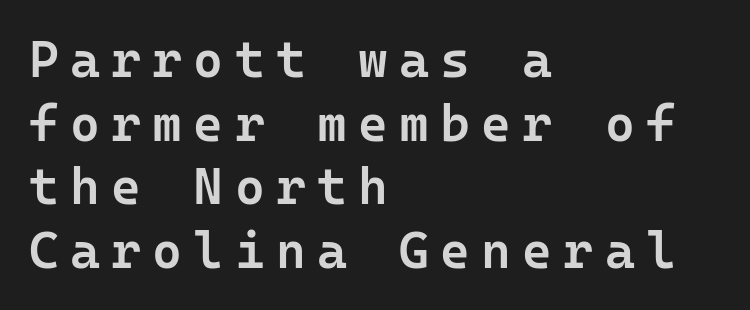
{"serif": "no", "italic": "no", "bold": "semi", "weight": "semibold", "width": "normal", "stroke_contrast": "low", "x_height": "medium", "monospaced": "yes", "underline": "no", "align": "left", "line_spacing": "normal", "line_spacing_ratio": 1.25, "letter_spacing": "wide", "letter_spacing_em": 0.22, "glyph_px": 51}
